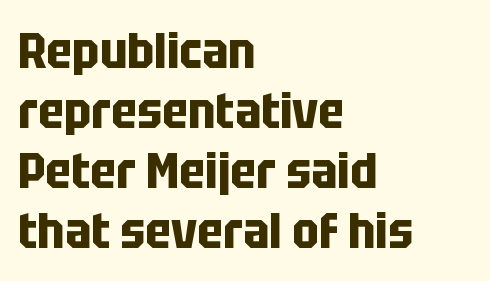
Typeset ragged right — the left edge is the straight one. These lines are rendered in a variable-pitch font. The characters display no serif detailing; their extremities are plain. The characters look thick and weighty, a clear bold.
